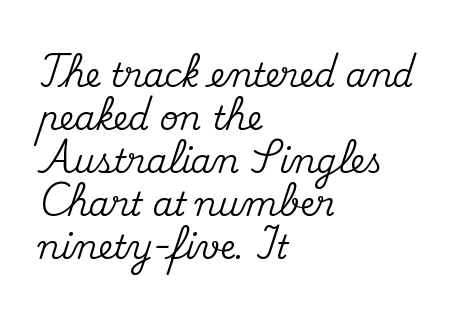
The image shows 33 px serif type; set left-aligned, normal line spacing (1.3x), normal letter spacing, not underlined; medium stroke contrast and a small x-height.
